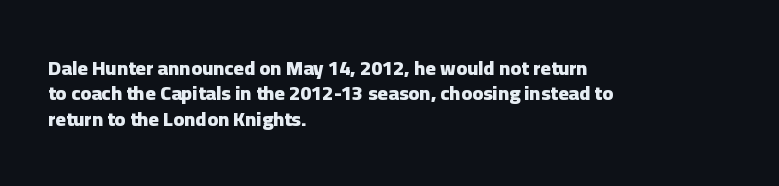
{"italic": "no", "bold": "yes", "underline": "no", "align": "left", "line_spacing": "normal", "line_spacing_ratio": 1.27, "letter_spacing": "normal", "letter_spacing_em": 0.0, "glyph_px": 20}
